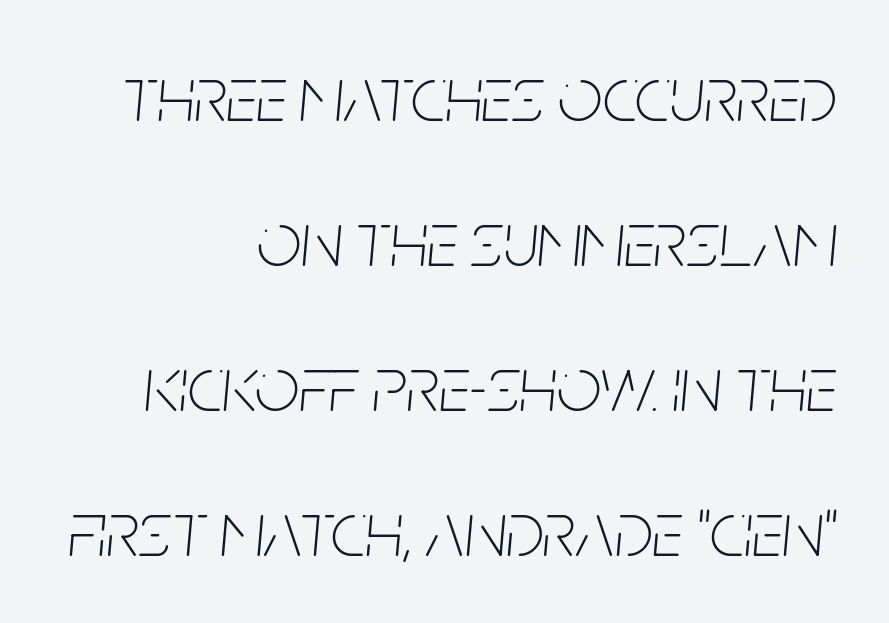
{"italic": "yes", "lean": "right", "slant_degrees": 5, "bold": "no", "weight": "thin", "width": "condensed", "stroke_contrast": "low", "x_height": "large", "monospaced": "no", "underline": "no", "align": "right", "line_spacing_ratio": 1.86, "letter_spacing": "normal", "letter_spacing_em": 0.0, "glyph_px": 78}
